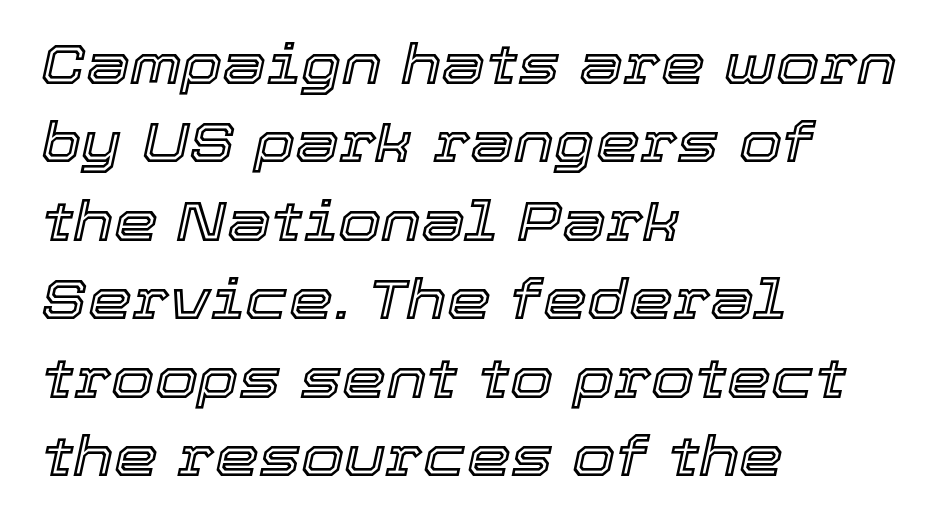
Glance below the letters and you will spot only blank space. The designer left line spacing at the default. The letters are slanted; this is an italic face. Characters follow at the spacing the type designer built in. Which margin do the lines hug? The left one — the right edge is uneven. The rendering uses natural spacing where letterforms have individual widths.
